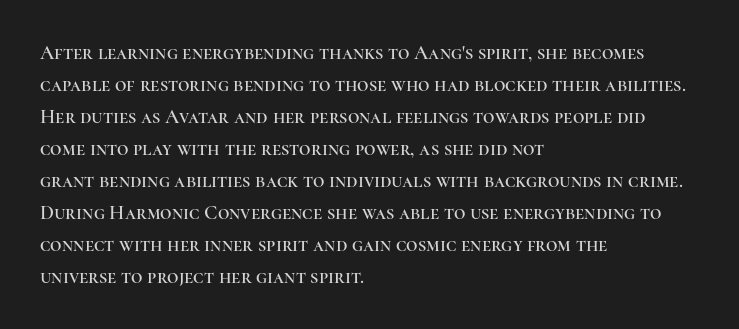
{"italic": "no", "underline": "no", "align": "left", "line_spacing": "normal", "line_spacing_ratio": 1.6, "letter_spacing": "normal", "letter_spacing_em": 0.0, "glyph_px": 20}
